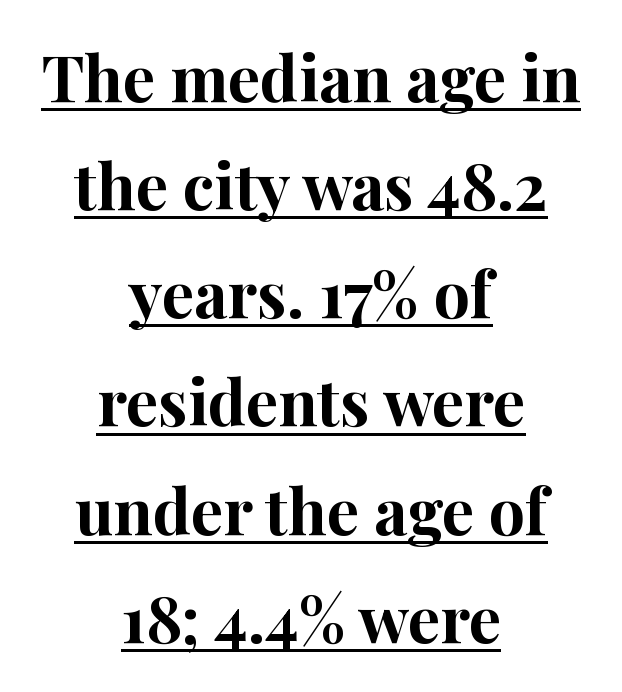
The image shows 64 px bold serif type, upright; set centered, normal line spacing (1.69x), normal letter spacing, underlined; high stroke contrast and a medium x-height.
